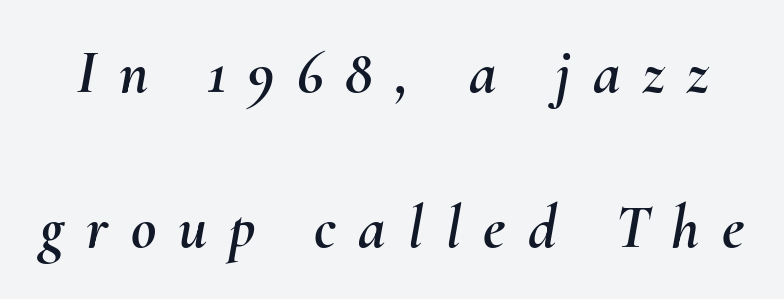
Designer's note — italics engaged. Quick note: interline space is abundant. Has an underline been added? It has not. This sample uses expanded letter spacing, leaving extra air between glyphs. Is this a fixed-width face? No — the glyphs have proportional, varying widths.
